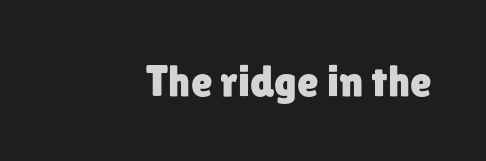
{"serif": "no", "italic": "no", "width": "normal", "stroke_contrast": "low", "x_height": "medium", "monospaced": "no", "underline": "no", "letter_spacing": "normal", "letter_spacing_em": 0.0, "glyph_px": 44}
